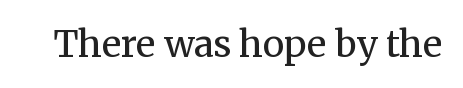
Q: Is the text bold? A: No.
Q: Is the text italic (slanted)? A: No, it is upright.
Q: Is the typeface a serif or a sans-serif typeface? A: Serif.
Q: Is the text underlined? A: No.
Q: Is the spacing between letters normal or unusually wide? A: Normal.
Q: Width (condensed, normal, or wide)? A: Normal.
Q: Stroke contrast? A: Medium.
Q: x-height? A: Medium.
Q: Monospaced? A: No.
